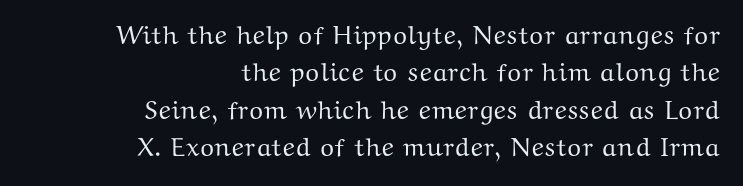
Q: Is the text italic (slanted)? A: No, it is upright.
Q: Is the text underlined? A: No.
Q: How is the paragraph aligned? A: Right-aligned.
Q: Is the spacing between letters normal or unusually wide? A: Normal.
Q: Is the spacing between lines tight, normal or loose? A: Normal.
